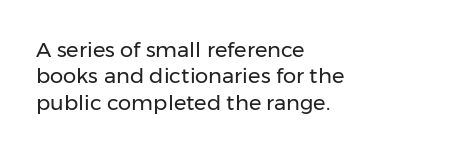
The image shows 21 px text type, upright; set left-aligned, normal line spacing (1.26x), normal letter spacing, not underlined.
